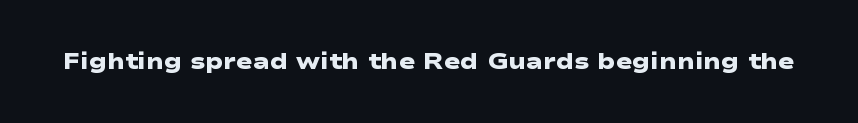
The image shows 22 px bold type; set normal letter spacing, not underlined.
